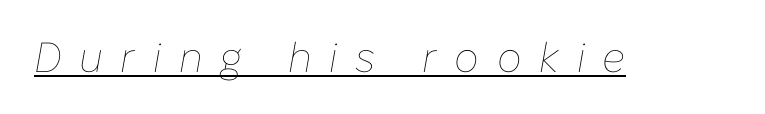
Q: Is the text bold? A: No.
Q: Is the text italic (slanted)? A: Yes, it leans right by about 10 degrees.
Q: Is the text underlined? A: Yes.
Q: Is the spacing between letters normal or unusually wide? A: Unusually wide.
Q: Width (condensed, normal, or wide)? A: Normal.
Q: Stroke contrast? A: Low.
Q: x-height? A: Medium.
Q: Monospaced? A: No.
